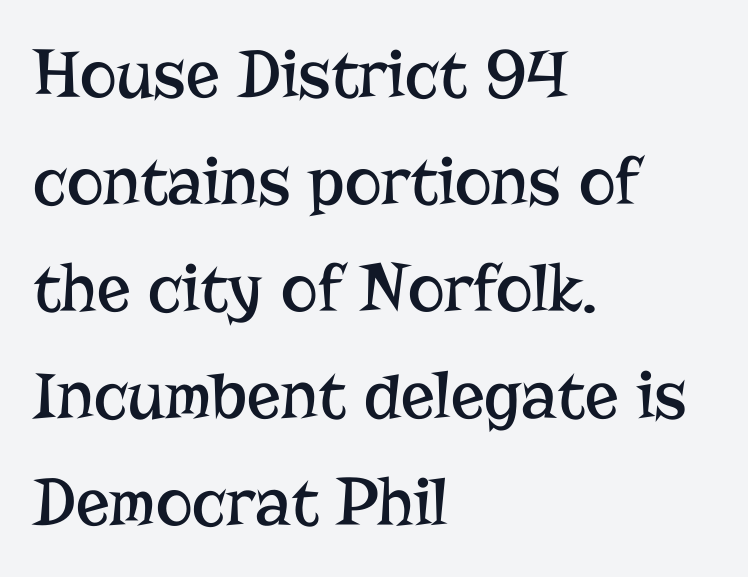
{"serif": "yes", "italic": "no", "bold": "no", "weight": "regular", "width": "normal", "stroke_contrast": "low", "x_height": "medium", "monospaced": "no", "underline": "no", "align": "left", "line_spacing": "normal", "line_spacing_ratio": 1.53, "letter_spacing": "normal", "letter_spacing_em": 0.0, "glyph_px": 70}
